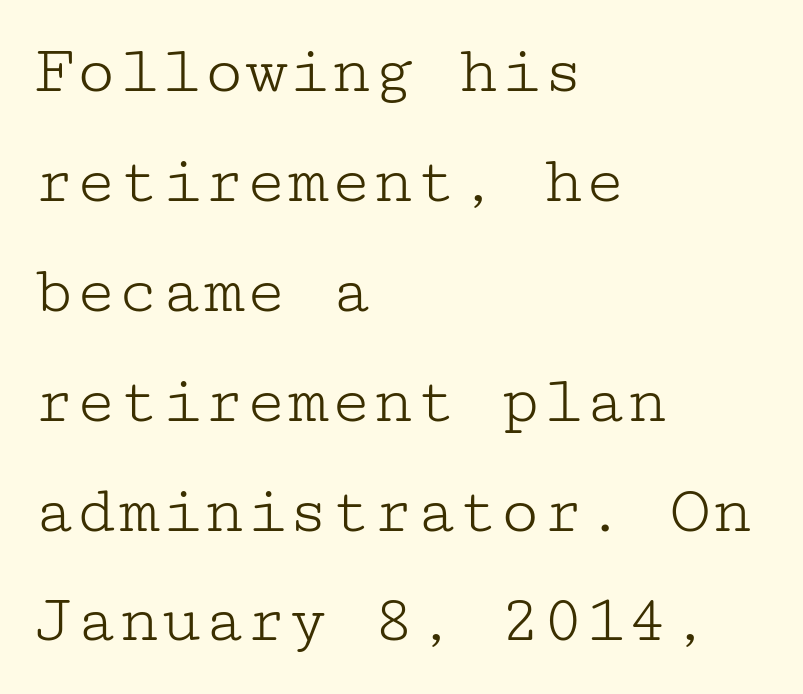
Nothing heavy about these letters — not bold at all. Clear beneath every line of the passage. Casual observation: everything's shoved over to the left. The specimen reads as upright at a glance. A serif font was chosen for this passage.
